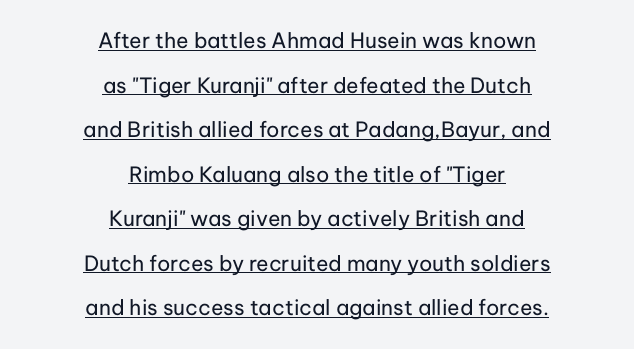
Q: Is the text bold? A: No.
Q: Is the text italic (slanted)? A: No, it is upright.
Q: Is the text underlined? A: Yes.
Q: How is the paragraph aligned? A: Centered.
Q: Is the spacing between letters normal or unusually wide? A: Normal.
Q: Is the spacing between lines tight, normal or loose? A: Loose.
